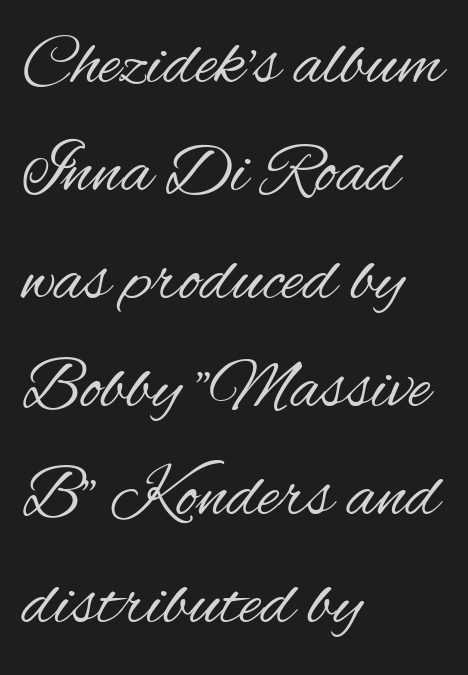
Reading down the block, your eye returns to a fixed left position each line. Observe the absence of serifs on each vertical stroke in this sample. The lines sit at an ordinary, default distance from one another.
